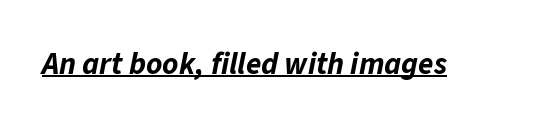
A typesetter would call this proportional, since set widths differ per character. The typography opts for an oblique posture over an upright one. Emphasis by weight is at full strength: bold. Each line of the rendering has a horizontal stroke beneath the glyphs. Nothing unusual about the tracking: characters are spaced as the font intends.
